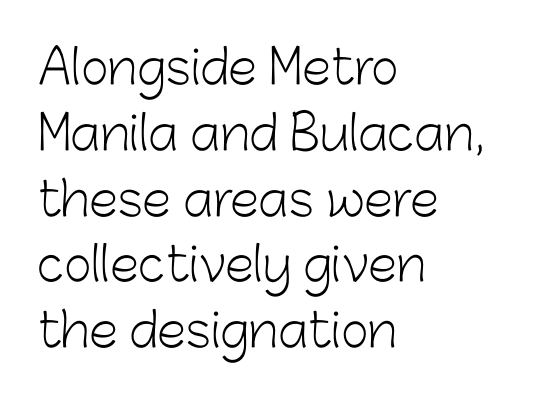
{"serif": "no", "italic": "no", "bold": "no", "weight": "light", "width": "normal", "stroke_contrast": "low", "x_height": "medium", "monospaced": "no", "underline": "no", "align": "left", "line_spacing": "normal", "line_spacing_ratio": 1.4, "letter_spacing": "normal", "letter_spacing_em": 0.0, "glyph_px": 47}
